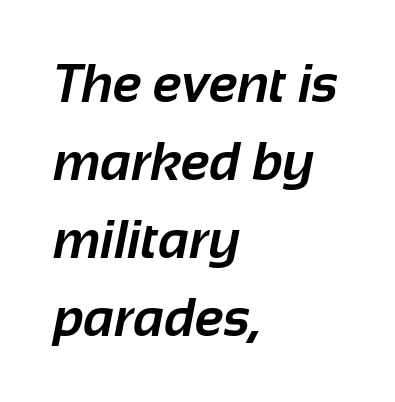
The image shows 53 px bold sans-serif type; set left-aligned, normal line spacing (1.47x), normal letter spacing, not underlined; low stroke contrast and a medium x-height.
